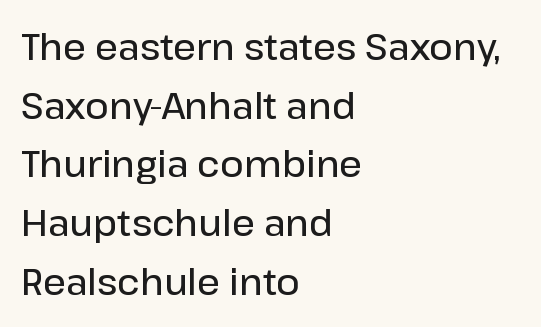
Q: Is the text bold? A: Semi-bold.
Q: Is the text italic (slanted)? A: No, it is upright.
Q: Is the typeface a serif or a sans-serif typeface? A: Sans-serif.
Q: Is the text underlined? A: No.
Q: How is the paragraph aligned? A: Left-aligned.
Q: Is the spacing between letters normal or unusually wide? A: Normal.
Q: Is the spacing between lines tight, normal or loose? A: Normal.
Q: Width (condensed, normal, or wide)? A: Normal.
Q: Stroke contrast? A: Low.
Q: x-height? A: Medium.
Q: Monospaced? A: No.
